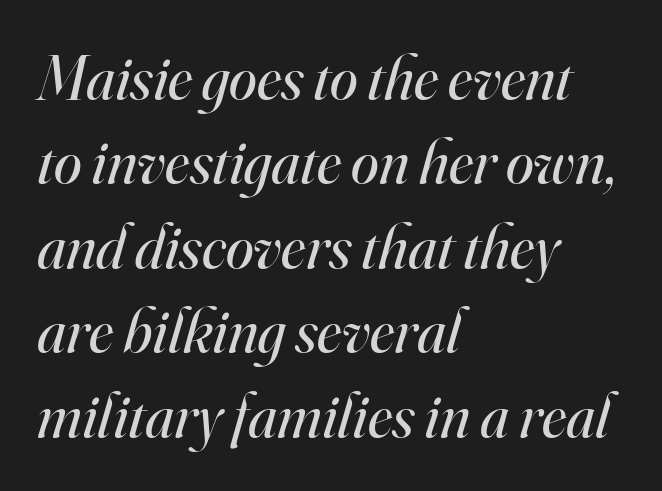
{"serif": "yes", "italic": "yes", "lean": "right", "slant_degrees": 16, "bold": "no", "weight": "regular", "width": "normal", "stroke_contrast": "high", "x_height": "small", "monospaced": "no", "underline": "no", "align": "left", "line_spacing": "normal", "line_spacing_ratio": 1.34, "letter_spacing": "normal", "letter_spacing_em": 0.0, "glyph_px": 63}
